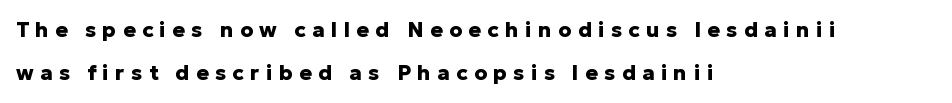
A great deal of white space separates one row of letters from the next. How are the letters spaced? Widely, with obvious added tracking. Where is the straight margin? On the left. The space beneath each line is pristine and unruled.
